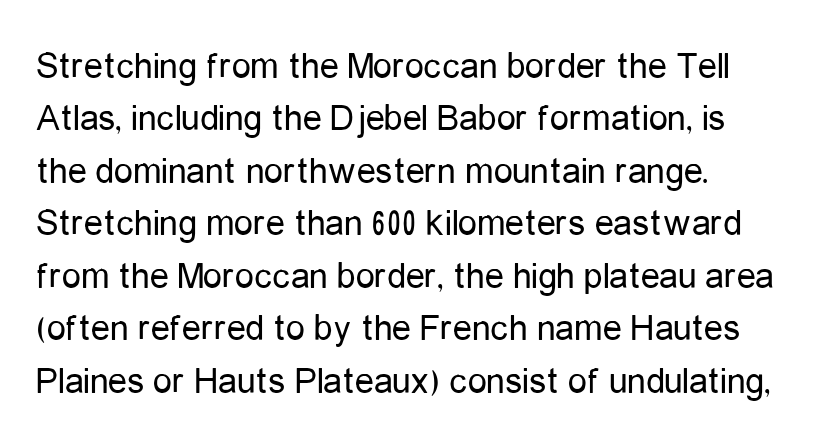
Q: Is the text bold? A: No.
Q: Is the text italic (slanted)? A: No, it is upright.
Q: Is the typeface a serif or a sans-serif typeface? A: Sans-serif.
Q: Is the text underlined? A: No.
Q: Is the spacing between letters normal or unusually wide? A: Normal.
Q: Is the spacing between lines tight, normal or loose? A: Normal.
Q: Width (condensed, normal, or wide)? A: Condensed.
Q: Stroke contrast? A: Low.
Q: x-height? A: Medium.
Q: Monospaced? A: No.
